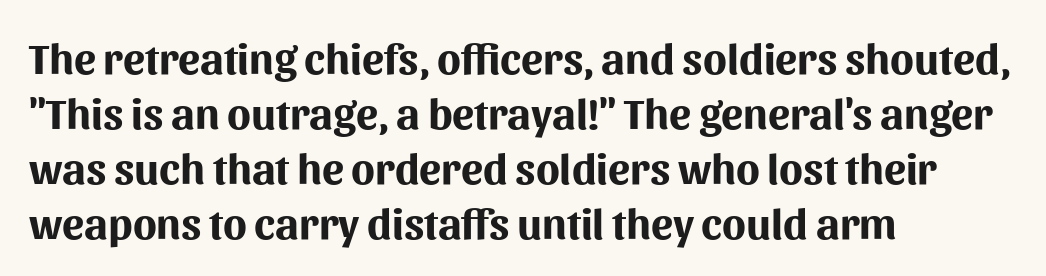
The line texture is even and compact thanks to regular tracking. Serif or sans? Sans — the stroke terminals are bare. Decoration check: the copy has no underline. A student would call this left alignment; a typographer would say flush left, rag right. The glyphs have the mass of a bold cut.
